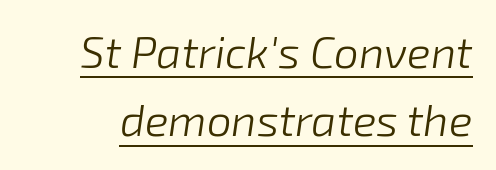
{"italic": "yes", "lean": "right", "slant_degrees": 8, "bold": "no", "weight": "light", "width": "normal", "stroke_contrast": "low", "x_height": "medium", "monospaced": "no", "underline": "yes", "line_spacing": "normal", "line_spacing_ratio": 1.55, "letter_spacing": "normal", "letter_spacing_em": 0.0, "glyph_px": 44}
